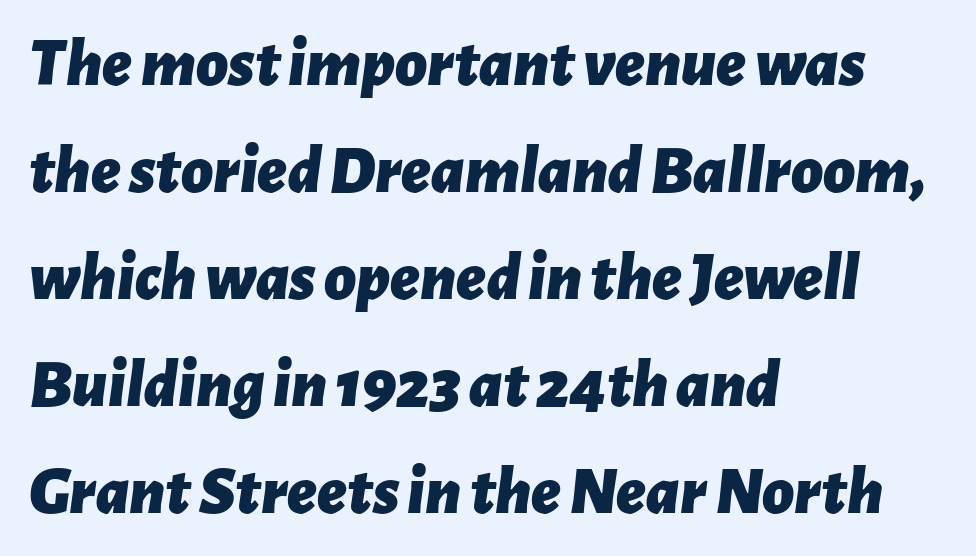
{"italic": "yes", "lean": "right", "slant_degrees": 7, "bold": "yes", "weight": "bold", "width": "normal", "stroke_contrast": "low", "x_height": "medium", "monospaced": "no", "underline": "no", "align": "left", "line_spacing": "normal", "line_spacing_ratio": 1.55, "letter_spacing": "normal", "letter_spacing_em": 0.0, "glyph_px": 69}
